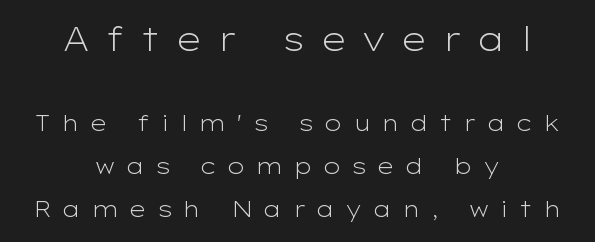
These two chunks differ in scale, with the top chunk taking the larger measure. Weight: not bold — regular or lighter. These lines were composed using upright roman letters. The space directly below the letters is spotless. Is there much room between lines? Yes — plenty of vertical air separates them.
